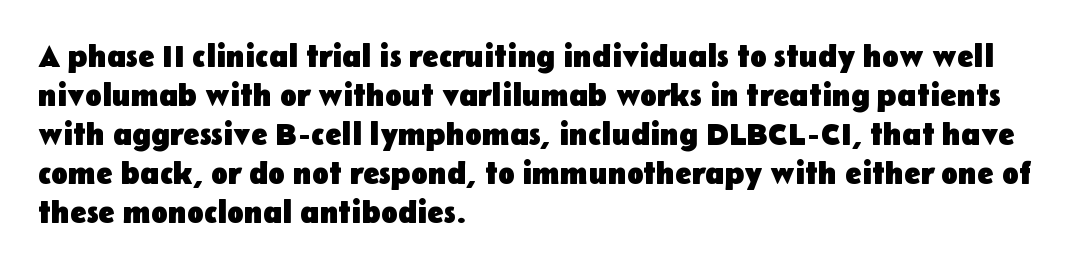
Letters rest on an invisible, unmarked baseline. If you drew a line through each stem, it would be perfectly vertical. The lines sit at an ordinary, default distance from one another. The font family rendered here belongs to the sans-serif group. Characters follow at the spacing the type designer built in. Which margin do the lines hug? The left one — the right edge is uneven.
